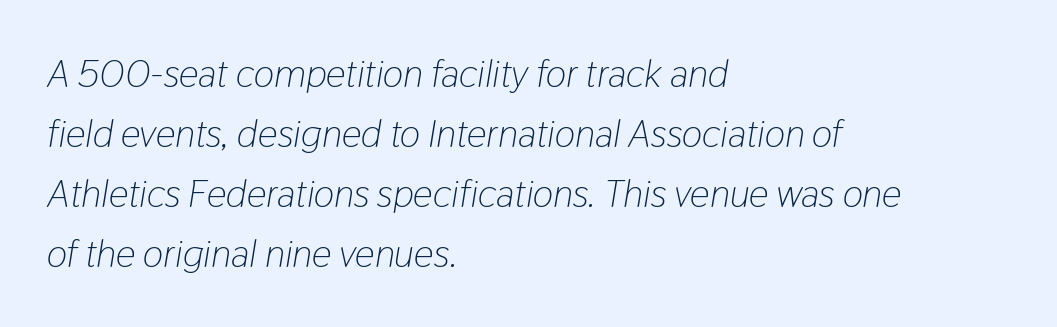
The image shows 39 px light, condensed type, italic (leaning right); set left-aligned, normal line spacing (1.54x), normal letter spacing, not underlined; low stroke contrast and a medium x-height.
